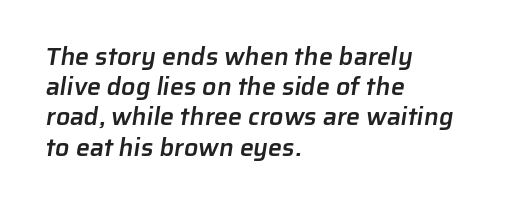
{"bold": "semi", "underline": "no", "align": "left", "line_spacing_ratio": 1.21, "letter_spacing": "normal", "letter_spacing_em": 0.0, "glyph_px": 25}
